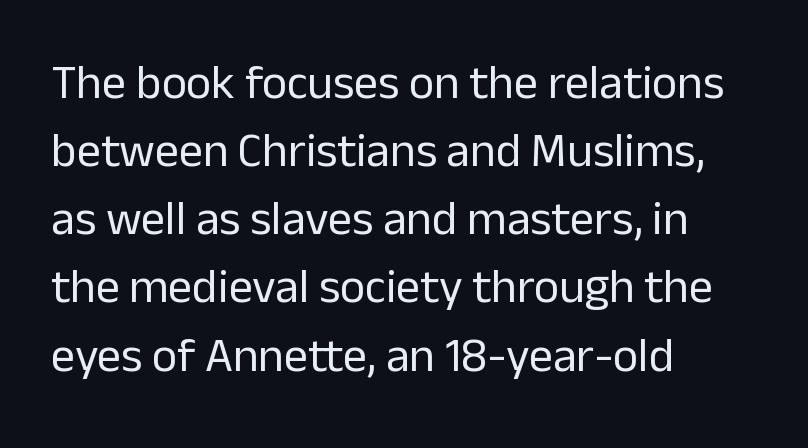
The image shows 48 px regular-weight sans-serif type, upright; set left-aligned, normal line spacing (1.42x), normal letter spacing, not underlined; low stroke contrast and a medium x-height.
